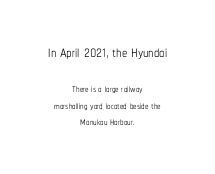
Is the lower block the larger one? No — the upper block carries the bigger type. The lettering stays uniformly vertical, giving the passage a roman look. Counters stay open thanks to moderate or lighter strokes. Default kerning and tracking; the words read as compact shapes. Quick note: underline off. Does the copy run flush right? No — it is centered line by line.
